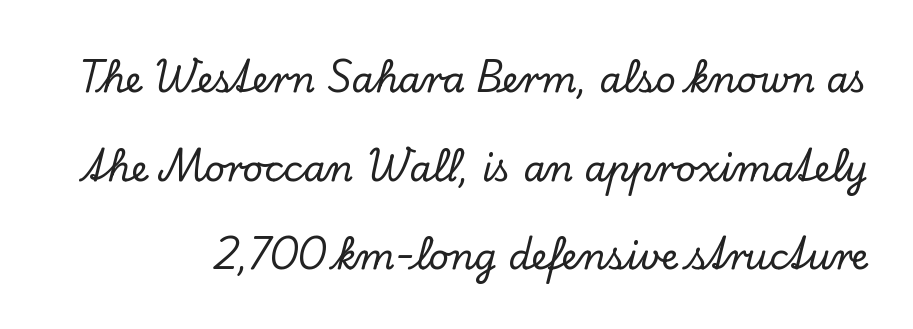
The image shows 36 px serif type; set loose line spacing (2.46x), normal letter spacing, not underlined; low stroke contrast and a small x-height.
